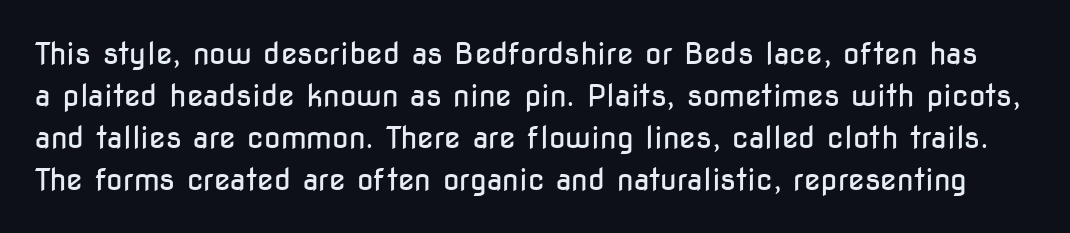
Plain, unruled lines of type. Typographically, this falls in the sans-serif category. These glyphs show unthickened strokes, regular width or finer. Looks like regular typesetting: each glyph gets only the width it needs. Look at the tracking — it's just the regular setting, nothing added.
